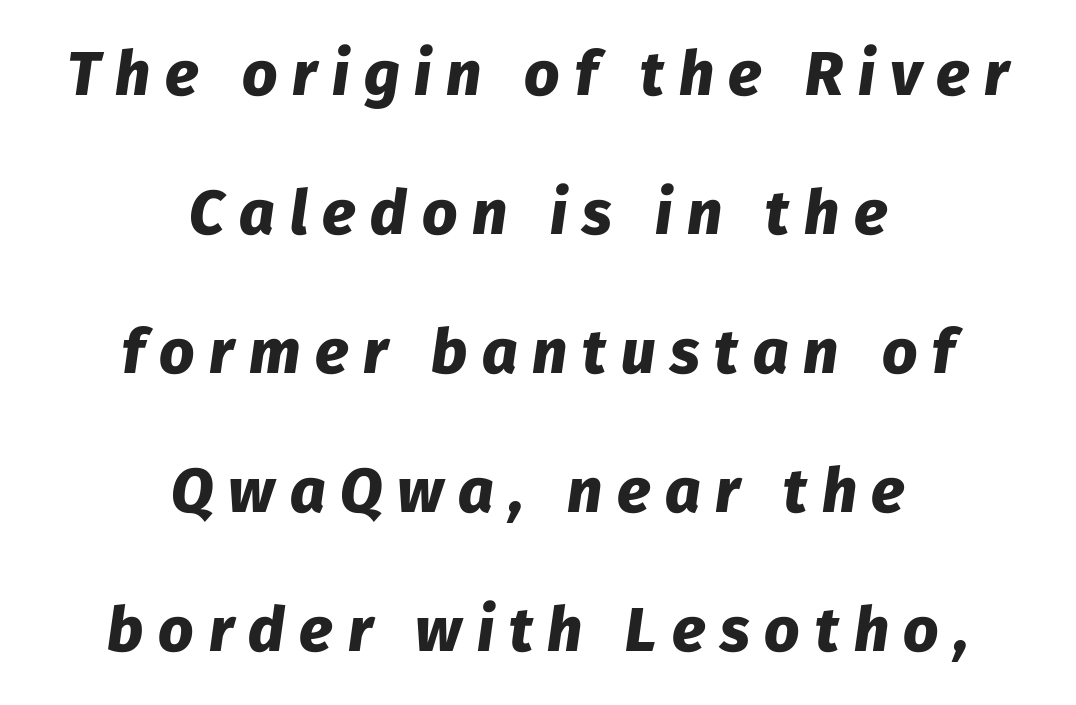
The image shows 62 px heavy type, italic (leaning right); set centered, loose line spacing (2.24x), unusually wide letter spacing (+0.24 em), not underlined; low stroke contrast and a medium x-height.
